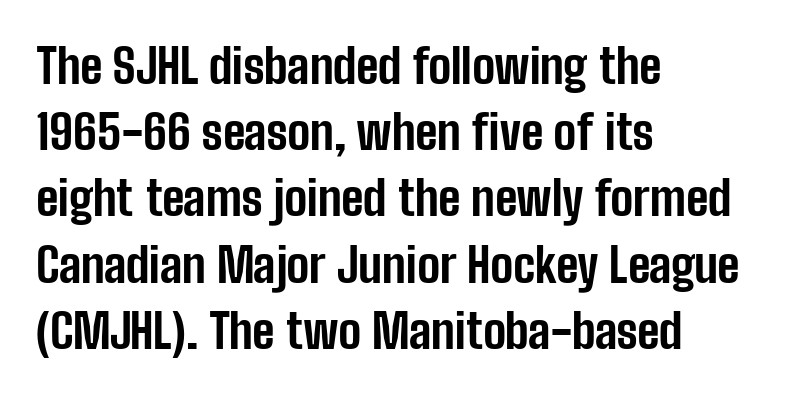
Q: Is the text bold? A: Yes.
Q: Is the text italic (slanted)? A: No, it is upright.
Q: Is the typeface a serif or a sans-serif typeface? A: Sans-serif.
Q: Is the text underlined? A: No.
Q: How is the paragraph aligned? A: Left-aligned.
Q: Is the spacing between letters normal or unusually wide? A: Normal.
Q: Is the spacing between lines tight, normal or loose? A: Normal.
Q: Width (condensed, normal, or wide)? A: Condensed.
Q: Stroke contrast? A: Low.
Q: x-height? A: Medium.
Q: Monospaced? A: No.
